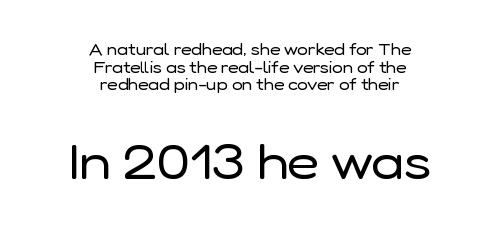
{"serif": "no", "italic": "no", "bold": "no", "weight": "regular", "width": "normal", "stroke_contrast": "low", "x_height": "medium", "monospaced": "no", "underline": "no", "align": "center", "line_spacing": "tight", "line_spacing_ratio": 1.1, "letter_spacing": "normal", "letter_spacing_em": 0.0, "larger_block": "second", "size_ratio": 3.06, "glyph_px": 49}
